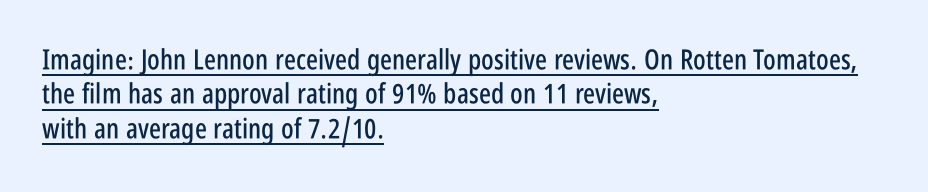
The image shows 28 px condensed sans-serif type, upright; set left-aligned, line spacing 1.23x, normal letter spacing, underlined; low stroke contrast and a large x-height.
